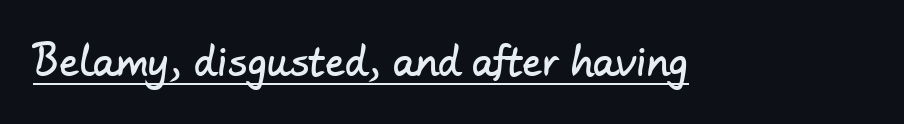
Q: Is the typeface a serif or a sans-serif typeface? A: Sans-serif.
Q: Is the text underlined? A: Yes.
Q: Is the spacing between letters normal or unusually wide? A: Normal.
Q: Width (condensed, normal, or wide)? A: Normal.
Q: Stroke contrast? A: Low.
Q: x-height? A: Small.
Q: Monospaced? A: No.
